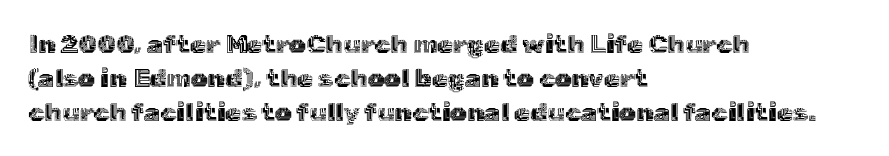
The ragged edge is on the right, which tells us the setting is flush left. How would I describe the line gaps? Plain and ordinary. This is the regular roman posture of the typeface. Only glyphs here, with clear space below each row.
